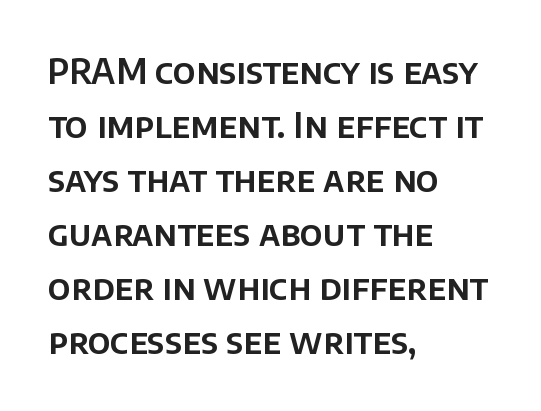
The image shows 34 px sans-serif type, upright; set left-aligned, normal line spacing (1.59x), normal letter spacing, not underlined; low stroke contrast and a large x-height.
